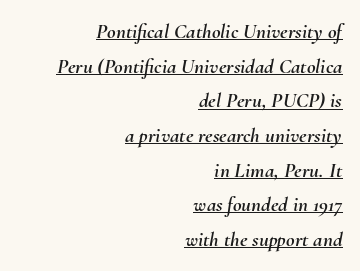
{"italic": "yes", "lean": "right", "slant_degrees": 10, "underline": "yes", "align": "right", "line_spacing": "normal", "line_spacing_ratio": 1.65, "letter_spacing": "normal", "letter_spacing_em": 0.0, "glyph_px": 21}
